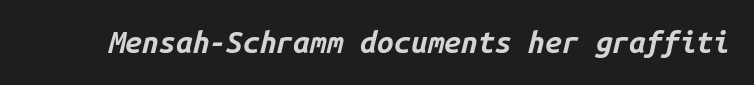
Q: Is the text bold? A: Yes.
Q: Is the text italic (slanted)? A: Yes, it leans right by about 14 degrees.
Q: Is the text underlined? A: No.
Q: Is the spacing between letters normal or unusually wide? A: Normal.
Q: Width (condensed, normal, or wide)? A: Normal.
Q: Stroke contrast? A: Low.
Q: x-height? A: Medium.
Q: Monospaced? A: Yes.
